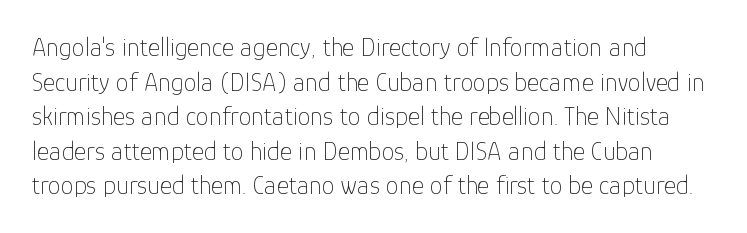
{"italic": "no", "bold": "no", "underline": "no", "line_spacing": "normal", "line_spacing_ratio": 1.33, "letter_spacing": "normal", "letter_spacing_em": 0.0, "glyph_px": 26}
